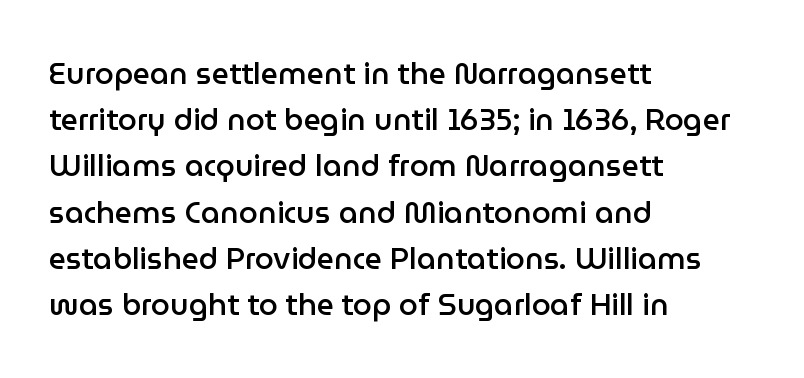
The image shows 30 px semibold sans-serif type, upright; set left-aligned, normal line spacing (1.54x), normal letter spacing, not underlined; low stroke contrast and a medium x-height.
